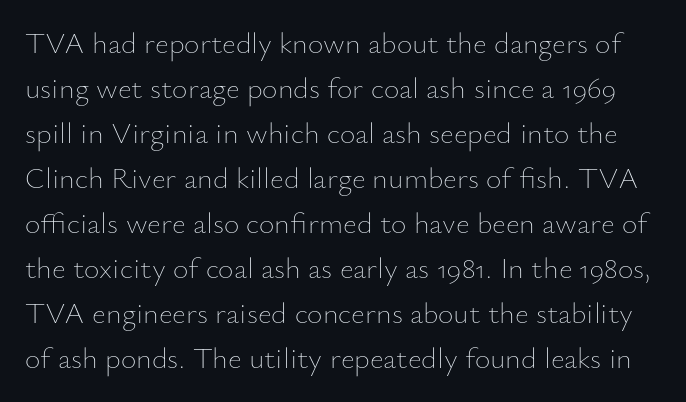
Q: Is the text bold? A: No.
Q: Is the text italic (slanted)? A: No, it is upright.
Q: Is the text underlined? A: No.
Q: Is the spacing between letters normal or unusually wide? A: Normal.
Q: Is the spacing between lines tight, normal or loose? A: Normal.
Q: Width (condensed, normal, or wide)? A: Normal.
Q: Stroke contrast? A: Low.
Q: x-height? A: Small.
Q: Monospaced? A: No.
